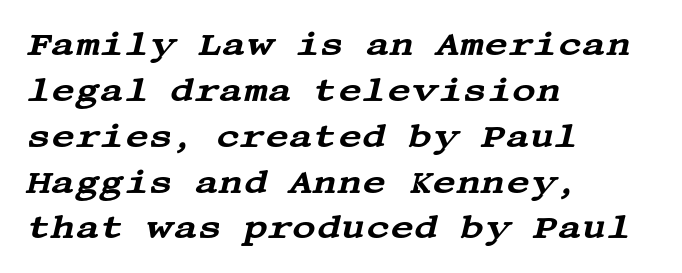
{"serif": "yes", "italic": "yes", "lean": "right", "slant_degrees": 13, "width": "wide", "stroke_contrast": "medium", "x_height": "large", "underline": "no", "align": "left", "line_spacing": "normal", "line_spacing_ratio": 1.39, "letter_spacing": "normal", "letter_spacing_em": 0.0, "glyph_px": 33}
